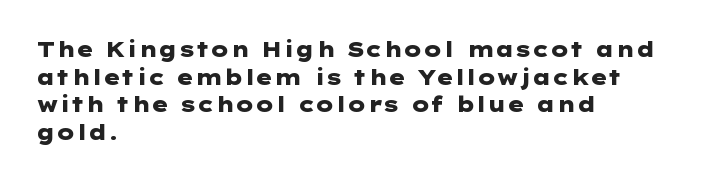
Q: Is the text bold? A: Yes.
Q: Is the text italic (slanted)? A: No, it is upright.
Q: Is the text underlined? A: No.
Q: How is the paragraph aligned? A: Left-aligned.
Q: Is the spacing between letters normal or unusually wide? A: Normal.
Q: Is the spacing between lines tight, normal or loose? A: Normal.
